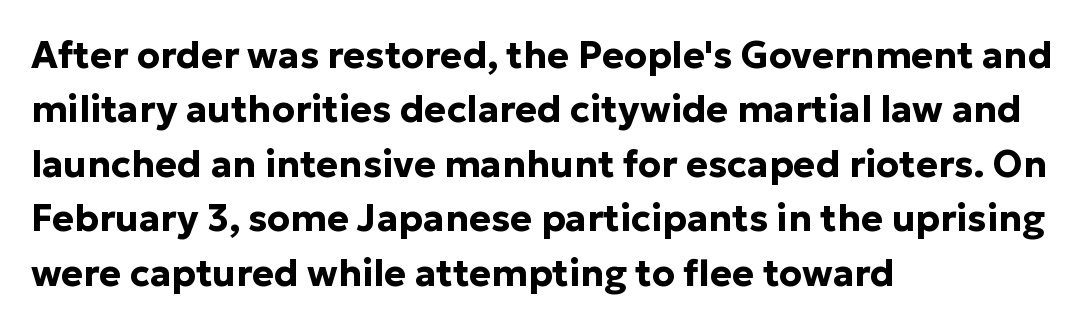
{"serif": "no", "italic": "no", "bold": "yes", "weight": "bold", "width": "normal", "stroke_contrast": "low", "x_height": "medium", "monospaced": "no", "underline": "no", "align": "left", "line_spacing": "normal", "line_spacing_ratio": 1.47, "letter_spacing": "normal", "letter_spacing_em": 0.0, "glyph_px": 37}
